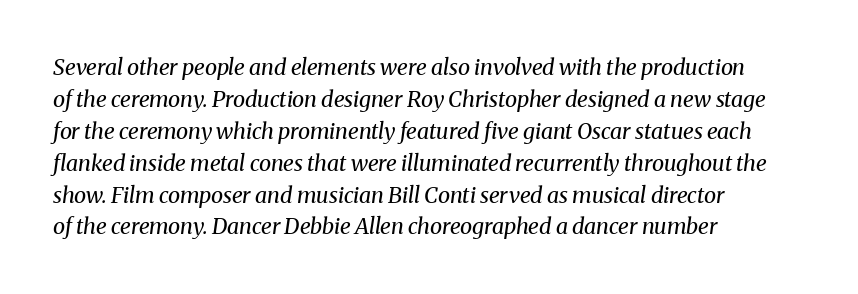
The image shows 22 px text type, italic (leaning right); set left-aligned, normal line spacing (1.45x), normal letter spacing, not underlined.
